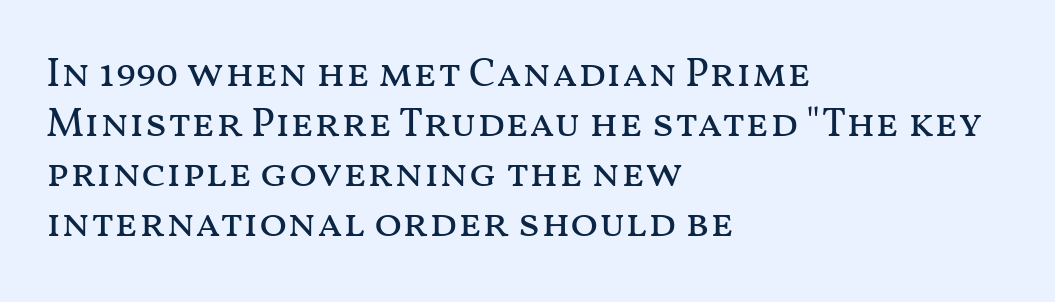
Q: Is the text bold? A: No.
Q: Is the text italic (slanted)? A: No, it is upright.
Q: Is the text underlined? A: No.
Q: How is the paragraph aligned? A: Left-aligned.
Q: Is the spacing between letters normal or unusually wide? A: Normal.
Q: Width (condensed, normal, or wide)? A: Wide.
Q: Stroke contrast? A: Medium.
Q: x-height? A: Medium.
Q: Monospaced? A: No.
